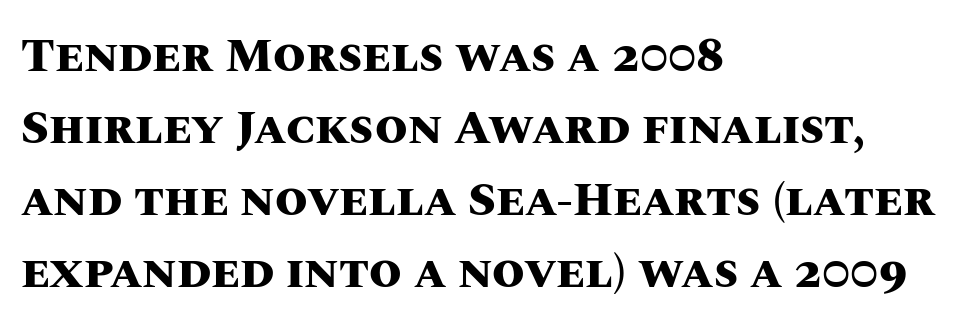
Q: Is the text bold? A: Yes.
Q: Is the text italic (slanted)? A: No, it is upright.
Q: Is the text underlined? A: No.
Q: How is the paragraph aligned? A: Left-aligned.
Q: Is the spacing between letters normal or unusually wide? A: Normal.
Q: Is the spacing between lines tight, normal or loose? A: Normal.
Q: Width (condensed, normal, or wide)? A: Normal.
Q: Stroke contrast? A: Medium.
Q: x-height? A: Large.
Q: Monospaced? A: No.
